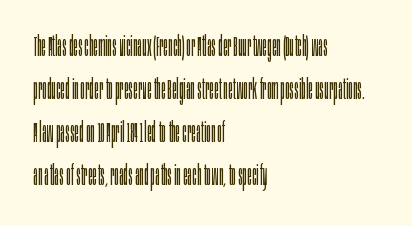
{"serif": "no", "italic": "no", "bold": "no", "weight": "light", "width": "condensed", "stroke_contrast": "low", "x_height": "large", "monospaced": "no", "underline": "no", "align": "left", "line_spacing": "normal", "line_spacing_ratio": 1.54, "letter_spacing": "normal", "letter_spacing_em": 0.0, "glyph_px": 28}
